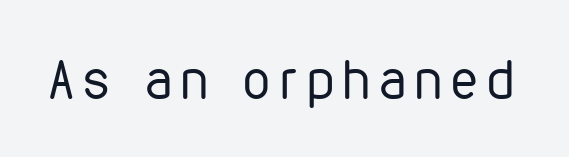
{"serif": "no", "italic": "no", "bold": "no", "weight": "regular", "width": "condensed", "stroke_contrast": "low", "x_height": "medium", "monospaced": "no", "underline": "no", "glyph_px": 54}
